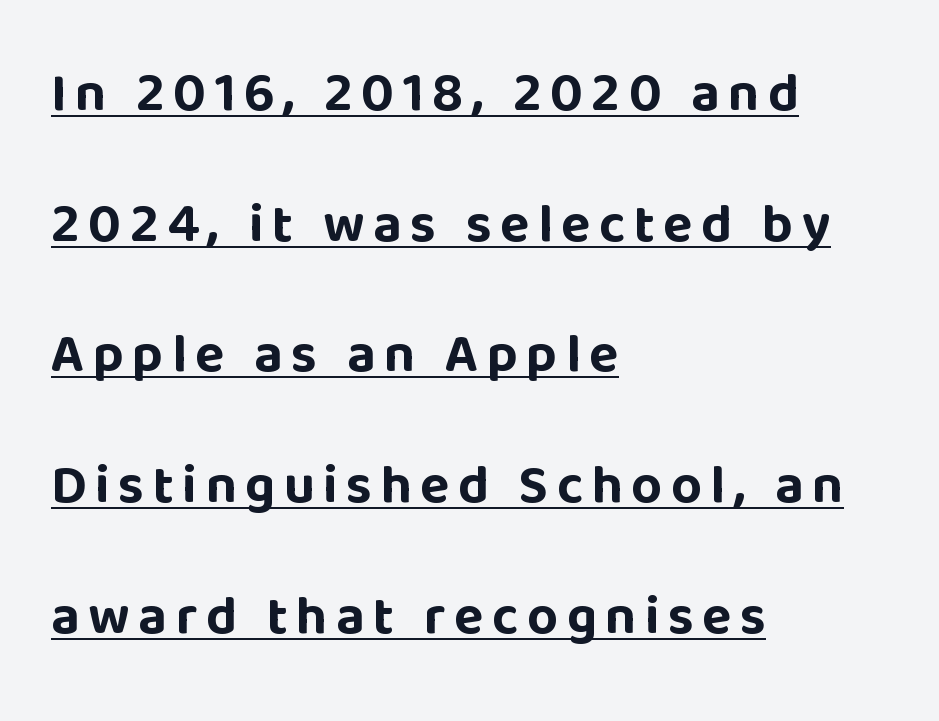
The image shows 54 px bold sans-serif type, upright; set left-aligned, loose line spacing (2.42x), underlined; low stroke contrast and a large x-height.
